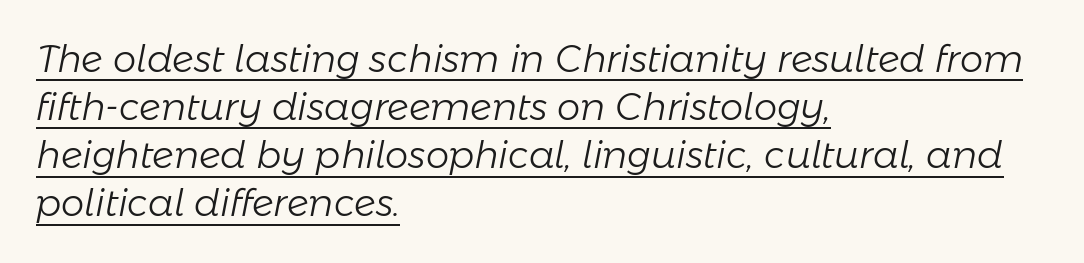
{"italic": "yes", "lean": "right", "slant_degrees": 11, "bold": "no", "weight": "light", "width": "normal", "stroke_contrast": "low", "x_height": "medium", "monospaced": "no", "underline": "yes", "align": "left", "line_spacing": "normal", "line_spacing_ratio": 1.3, "letter_spacing": "normal", "letter_spacing_em": 0.0, "glyph_px": 37}
